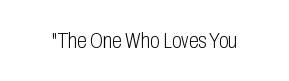
Q: Is the text bold? A: No.
Q: Is the text italic (slanted)? A: No, it is upright.
Q: Is the text underlined? A: No.
Q: Is the spacing between letters normal or unusually wide? A: Normal.
